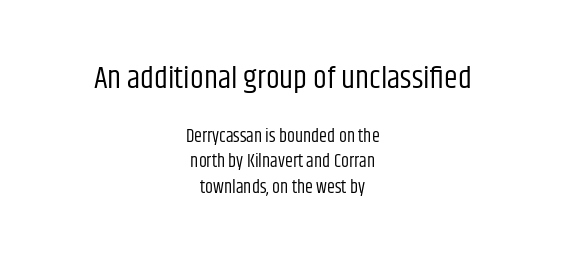
{"serif": "no", "italic": "no", "bold": "no", "weight": "regular", "width": "condensed", "stroke_contrast": "low", "x_height": "large", "monospaced": "no", "underline": "no", "align": "center", "line_spacing": "normal", "line_spacing_ratio": 1.4, "letter_spacing": "normal", "letter_spacing_em": 0.0, "larger_block": "first", "size_ratio": 1.72, "glyph_px": 31}
